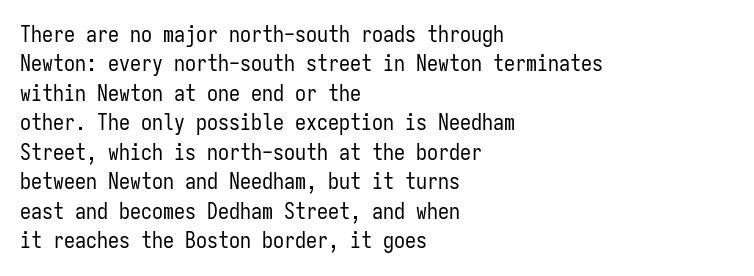
Bare-footed words on every line. Every stem runs plumb, perpendicular to the baseline. The typesetting does not lean heavy: it is not bold. Tracking value appears to be zero — textbook default spacing. The vertical gap from one line to the next is medium.
